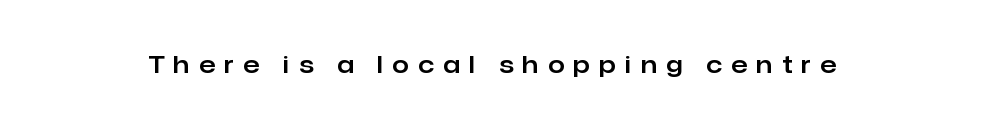
{"italic": "no", "underline": "no", "letter_spacing": "wide", "letter_spacing_em": 0.39, "glyph_px": 24}
